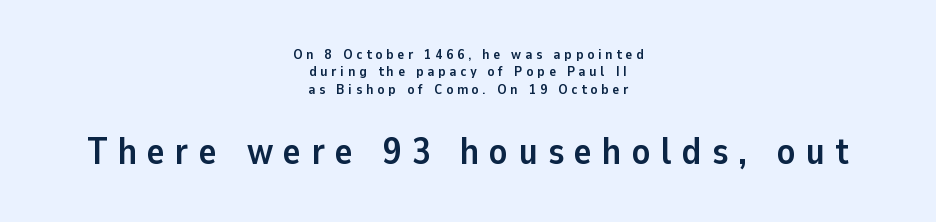
Layout note: lines centered. Serifs: no, the terminals of the letterforms are clean. The composition opens small and finishes big. Any mark beneath the type? The region is blank.
